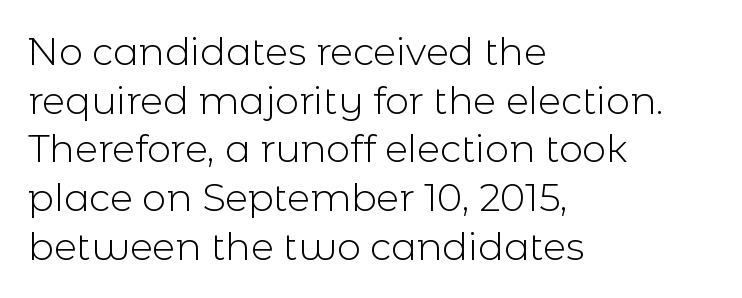
Q: Is the text bold? A: No.
Q: Is the text italic (slanted)? A: No, it is upright.
Q: Is the typeface a serif or a sans-serif typeface? A: Sans-serif.
Q: Is the text underlined? A: No.
Q: How is the paragraph aligned? A: Left-aligned.
Q: Is the spacing between letters normal or unusually wide? A: Normal.
Q: Is the spacing between lines tight, normal or loose? A: Normal.
Q: Width (condensed, normal, or wide)? A: Normal.
Q: x-height? A: Medium.
Q: Monospaced? A: No.
